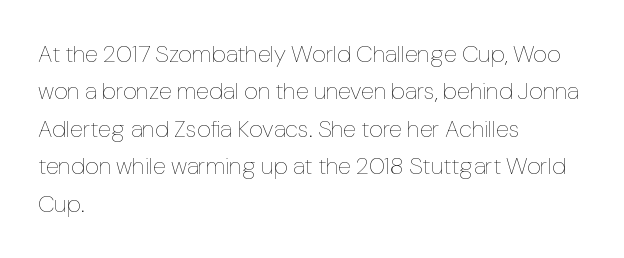
The image shows 24 px text type, upright; set left-aligned, normal line spacing (1.56x), normal letter spacing, not underlined.
